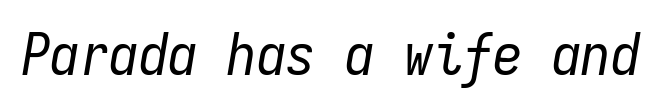
{"italic": "yes", "lean": "right", "slant_degrees": 9, "bold": "no", "weight": "regular", "width": "condensed", "stroke_contrast": "low", "x_height": "medium", "monospaced": "yes", "underline": "no", "letter_spacing": "normal", "letter_spacing_em": 0.0, "glyph_px": 59}
